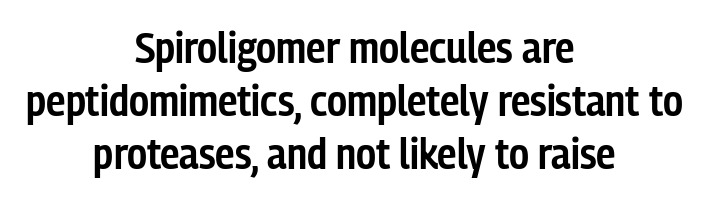
Q: Is the text bold? A: Semi-bold.
Q: Is the text italic (slanted)? A: No, it is upright.
Q: Is the typeface a serif or a sans-serif typeface? A: Sans-serif.
Q: Is the text underlined? A: No.
Q: How is the paragraph aligned? A: Centered.
Q: Is the spacing between letters normal or unusually wide? A: Normal.
Q: Width (condensed, normal, or wide)? A: Condensed.
Q: Stroke contrast? A: Low.
Q: x-height? A: Medium.
Q: Monospaced? A: No.
